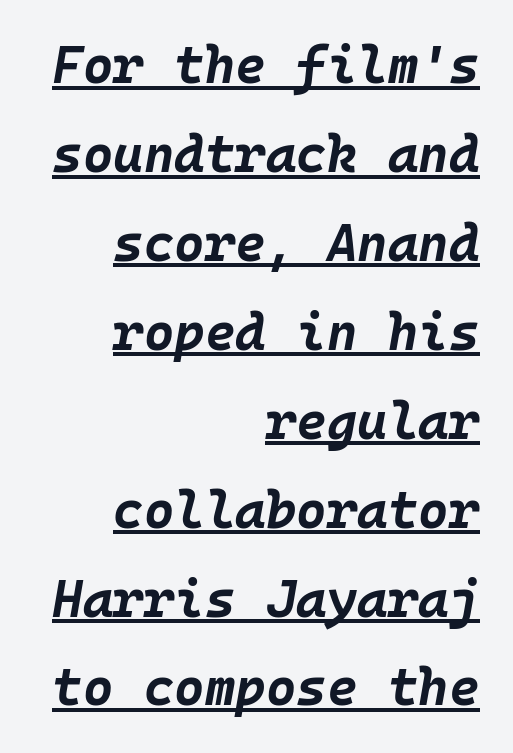
Its strokes are broad and dark, the hallmark of bold type. Right-aligned paragraph, ragged on the left. Between one letter and the next there's only the usual sliver of space. Posture: slanted. A typesetter would call this monospace, since all characters share one set width. A baseline rule has been typeset under these characters.
